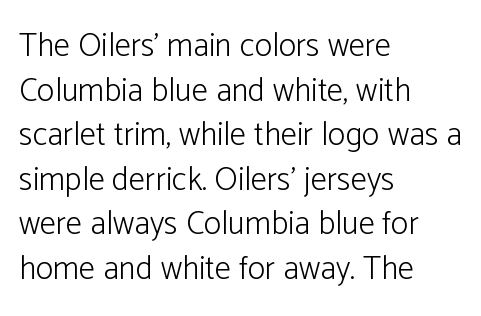
{"serif": "no", "italic": "no", "bold": "no", "weight": "light", "width": "normal", "stroke_contrast": "low", "x_height": "medium", "monospaced": "no", "underline": "no", "align": "left", "line_spacing": "normal", "line_spacing_ratio": 1.35, "letter_spacing": "normal", "letter_spacing_em": 0.0, "glyph_px": 33}
